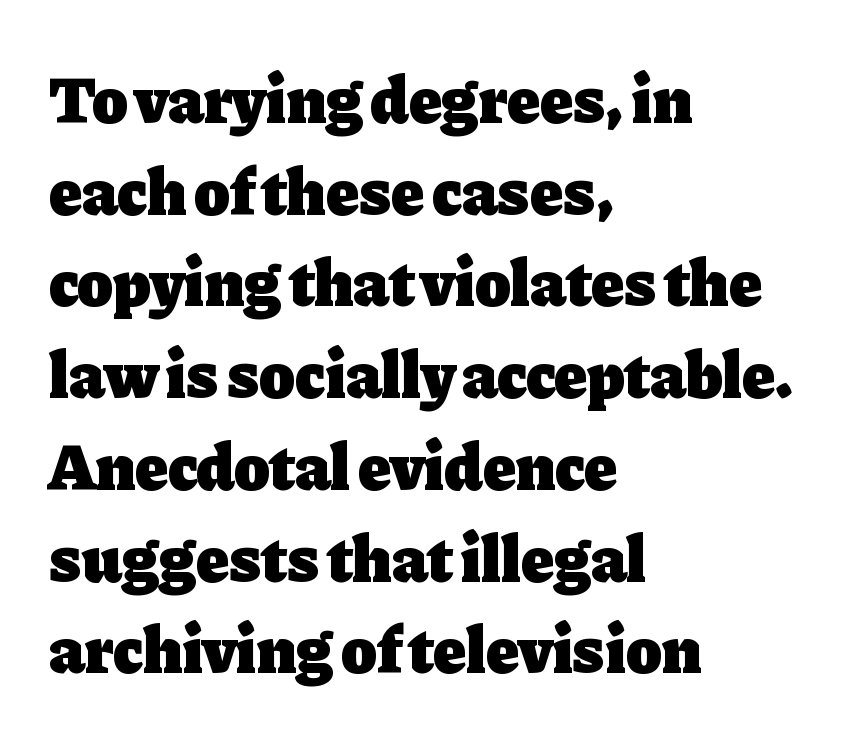
The image shows 66 px heavy serif type, upright; set left-aligned, normal line spacing (1.39x), normal letter spacing, not underlined; low stroke contrast and a medium x-height.
